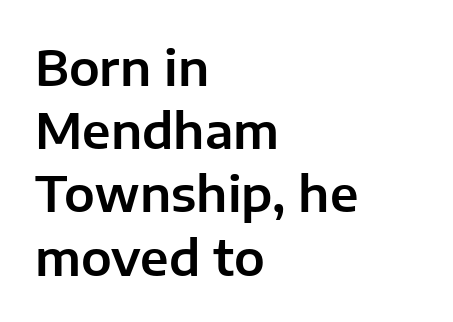
Q: Is the text italic (slanted)? A: No, it is upright.
Q: Is the typeface a serif or a sans-serif typeface? A: Sans-serif.
Q: Is the text underlined? A: No.
Q: How is the paragraph aligned? A: Left-aligned.
Q: Is the spacing between letters normal or unusually wide? A: Normal.
Q: Is the spacing between lines tight, normal or loose? A: Normal.
Q: Width (condensed, normal, or wide)? A: Normal.
Q: Stroke contrast? A: Low.
Q: x-height? A: Medium.
Q: Monospaced? A: No.
